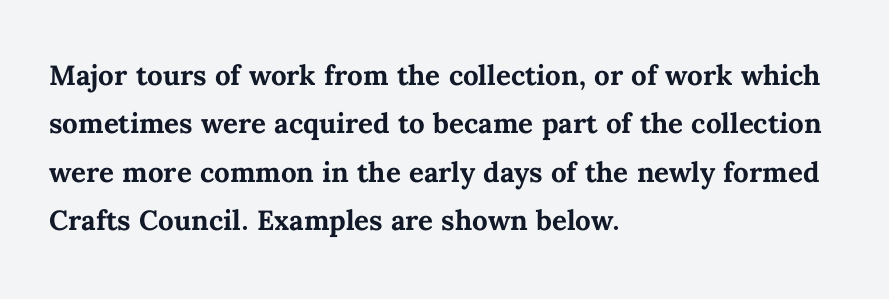
The lines sit at an ordinary, default distance from one another. Short and long lines alike share a common starting point at left. Nobody drew a line under any word here. The passage shown is typed in a proportional face where columns would drift. The letters sit at their default tracking, neither squeezed nor spread. Designer's note — italics off, roman on.
